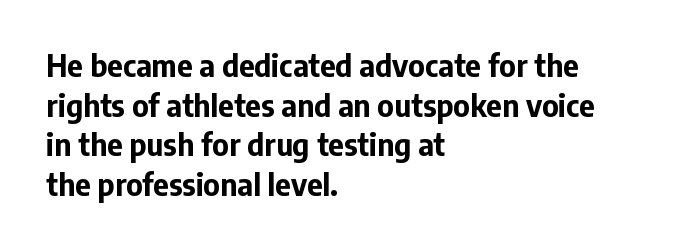
Plenty of ink on the page — the face is bold. The letters stand straight up with perfectly vertical stems. The letters carry no serifs — their stems end cleanly without finishing strokes. Is the letter spacing exaggerated? No — it looks like the ordinary default. Line spacing here is normal.
